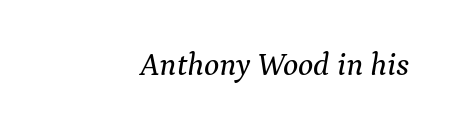
Tall strokes in this sample are angled rather than plumb. The strip under each line holds only bare page. Tracking value appears to be zero — textbook default spacing. The typesetter chose a ragged-left arrangement here. Stroke terminals: seriffed.
